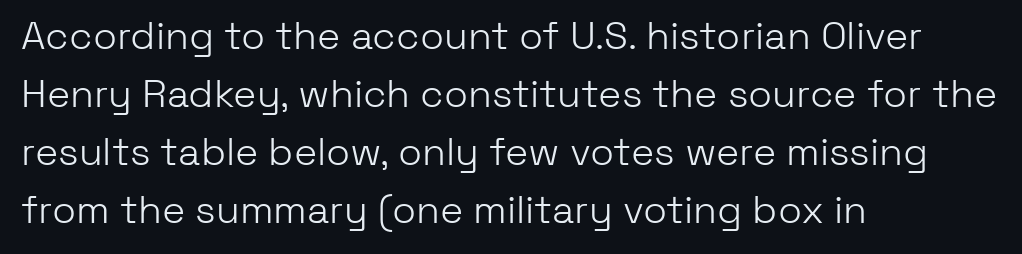
{"serif": "no", "italic": "no", "bold": "no", "weight": "light", "width": "normal", "stroke_contrast": "low", "x_height": "medium", "monospaced": "no", "underline": "no", "align": "left", "line_spacing": "normal", "line_spacing_ratio": 1.49, "letter_spacing": "normal", "letter_spacing_em": 0.0, "glyph_px": 39}
